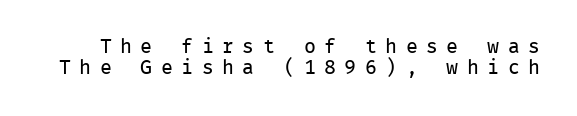
{"italic": "no", "bold": "no", "underline": "no", "line_spacing": "tight", "line_spacing_ratio": 1.03, "letter_spacing": "wide", "letter_spacing_em": 0.42, "glyph_px": 20}
